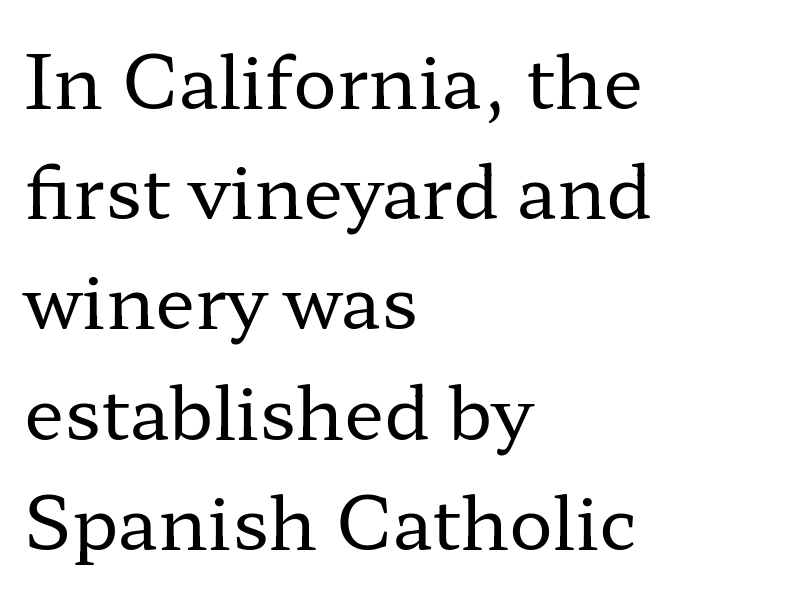
The image shows 73 px regular-weight, wide serif type, upright; set left-aligned, normal line spacing (1.51x), normal letter spacing, not underlined; low stroke contrast and a medium x-height.
